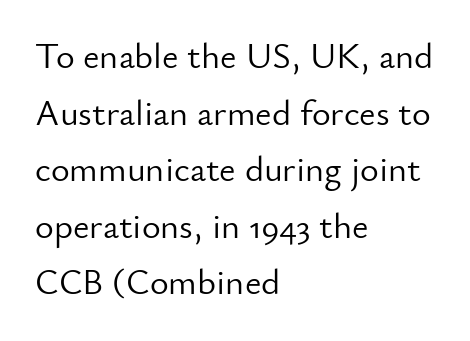
Q: Is the text bold? A: No.
Q: Is the text italic (slanted)? A: No, it is upright.
Q: Is the typeface a serif or a sans-serif typeface? A: Sans-serif.
Q: Is the text underlined? A: No.
Q: How is the paragraph aligned? A: Left-aligned.
Q: Is the spacing between letters normal or unusually wide? A: Normal.
Q: Is the spacing between lines tight, normal or loose? A: Normal.
Q: Width (condensed, normal, or wide)? A: Normal.
Q: Stroke contrast? A: Low.
Q: x-height? A: Small.
Q: Monospaced? A: No.
